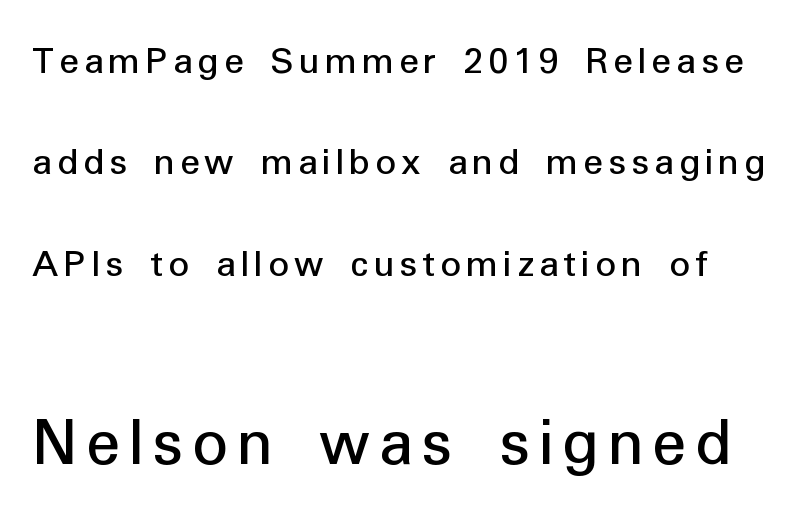
The image shows 71 px sans-serif type, upright; set loose line spacing (2.47x), not underlined; the second (bottom) block is 1.73x larger; low stroke contrast and a medium x-height.
